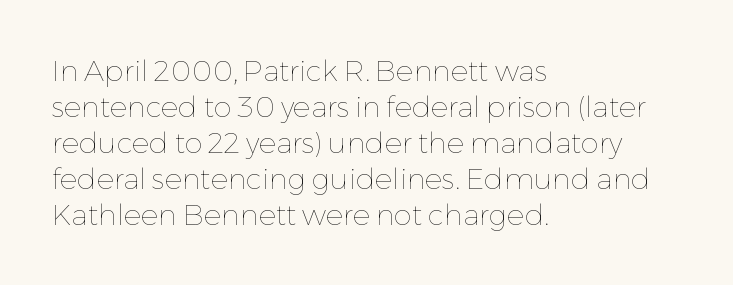
These lines are set flush left with a ragged right edge. Is this a fixed-width face? No — the glyphs have proportional, varying widths. The font sits on the lighter half of the weight spectrum, regular included. The specimen omits any rule beneath the text block's lines. The lettering holds an erect, upright posture throughout.
